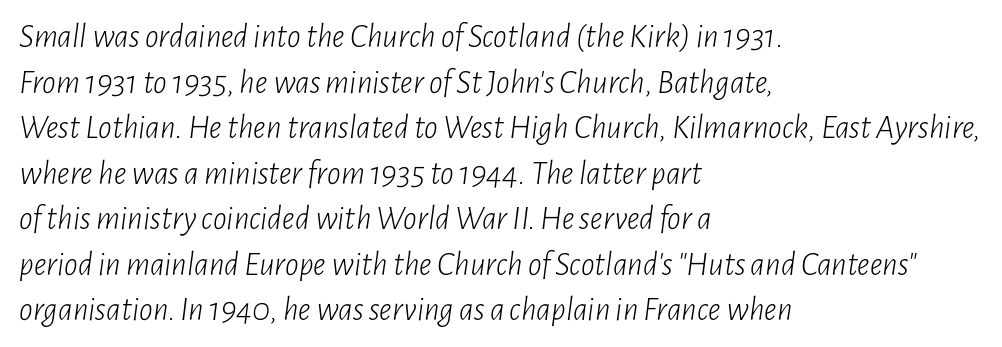
Q: Is the text bold? A: No.
Q: Is the text italic (slanted)? A: Yes, it leans right by about 7 degrees.
Q: Is the text underlined? A: No.
Q: How is the paragraph aligned? A: Left-aligned.
Q: Is the spacing between letters normal or unusually wide? A: Normal.
Q: Is the spacing between lines tight, normal or loose? A: Normal.
Q: Width (condensed, normal, or wide)? A: Condensed.
Q: Stroke contrast? A: Low.
Q: x-height? A: Medium.
Q: Monospaced? A: No.
